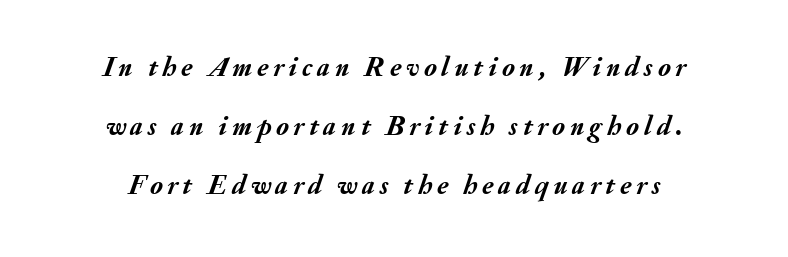
Plain, unruled lines of type. Does the lettering tilt? It does — this is italic. Is there much room between lines? Yes — plenty of vertical air separates them. Does the weight exceed regular? Yes, all the way to bold.
